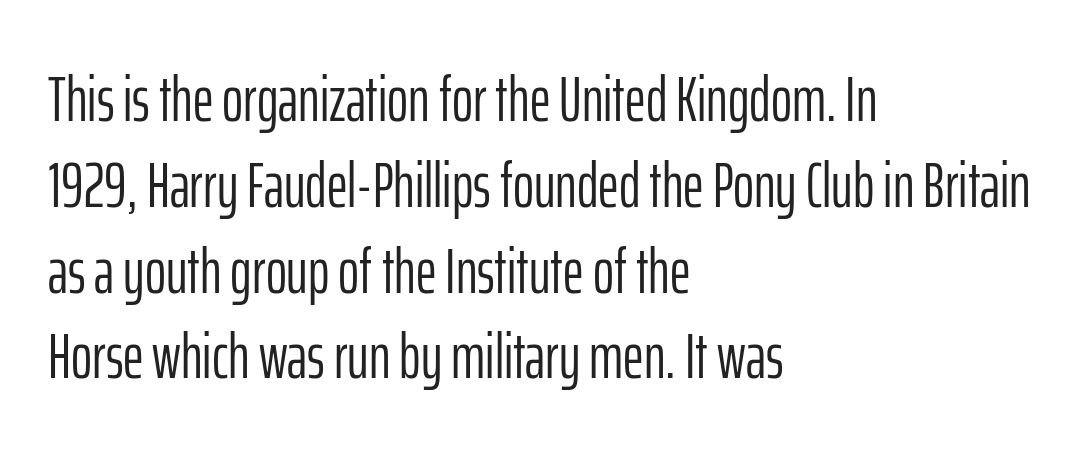
{"serif": "no", "italic": "no", "bold": "no", "weight": "light", "width": "condensed", "stroke_contrast": "low", "x_height": "medium", "monospaced": "no", "underline": "no", "align": "left", "line_spacing": "normal", "line_spacing_ratio": 1.34, "letter_spacing": "normal", "letter_spacing_em": 0.0, "glyph_px": 64}
